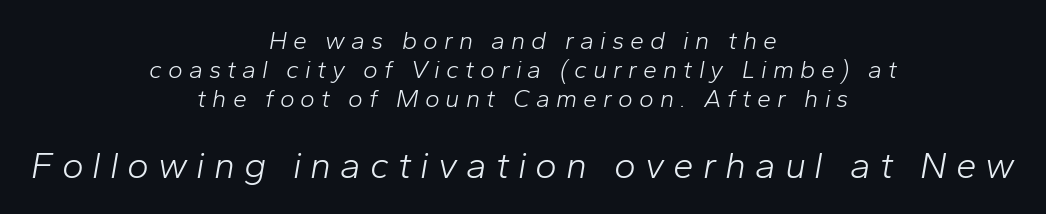
The image shows 37 px light type, italic (leaning right); set centered, line spacing 1.17x, unusually wide letter spacing (+0.24 em), not underlined; the second (bottom) block is 1.48x larger; low stroke contrast and a medium x-height.
